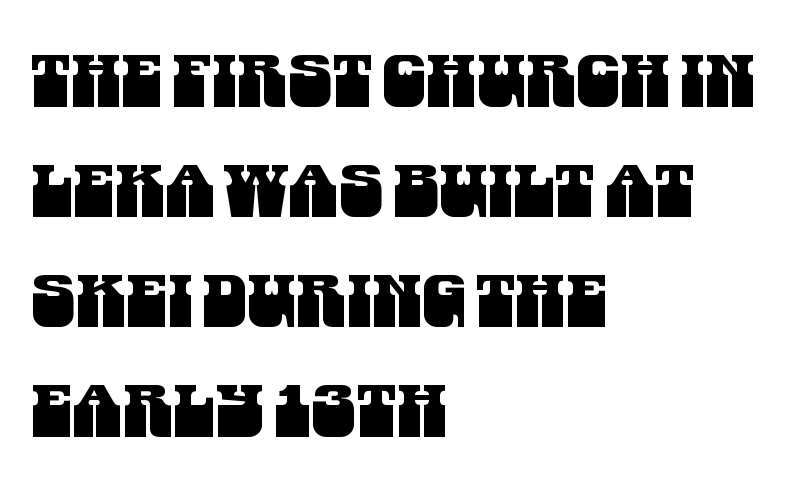
Q: Is the typeface a serif or a sans-serif typeface? A: Sans-serif.
Q: Is the text underlined? A: No.
Q: How is the paragraph aligned? A: Left-aligned.
Q: Is the spacing between letters normal or unusually wide? A: Normal.
Q: Is the spacing between lines tight, normal or loose? A: Normal.
Q: Width (condensed, normal, or wide)? A: Condensed.
Q: Stroke contrast? A: Medium.
Q: x-height? A: Large.
Q: Monospaced? A: No.
